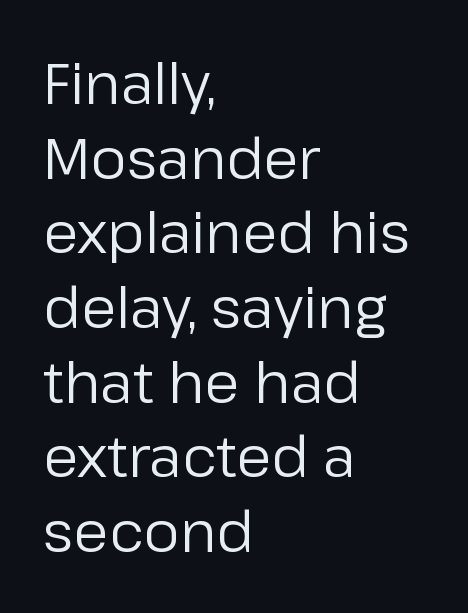
Honestly, the row spacing looks completely unremarkable. Layout note: lines flush left. The area under the type is left untouched. Character widths vary here, with narrow letters taking less room than wide ones. Characters remain perfectly vertical along every line.
